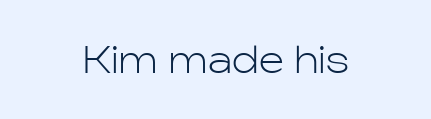
The image shows 36 px light sans-serif type, upright; set centered, normal letter spacing, not underlined; low stroke contrast and a medium x-height.
